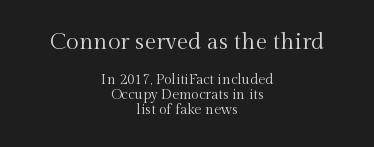
Q: Is the text bold? A: No.
Q: Is the text italic (slanted)? A: No, it is upright.
Q: Is the text underlined? A: No.
Q: How is the paragraph aligned? A: Centered.
Q: Is the spacing between letters normal or unusually wide? A: Normal.
Q: Is the spacing between lines tight, normal or loose? A: Tight.
Q: Which block of text is set in a larger size, the first (top) or the second (bottom)? A: The first (top) one.
